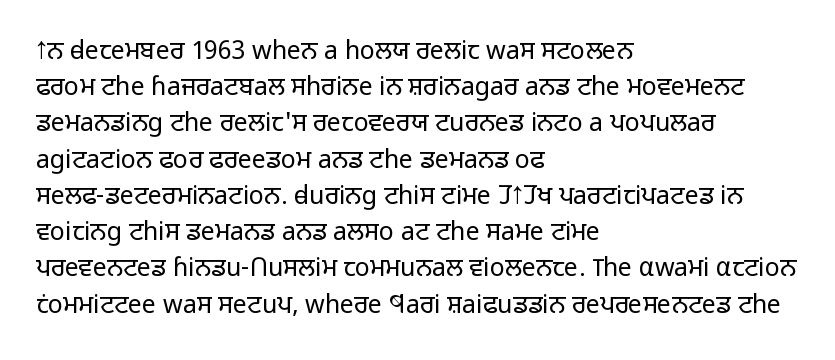
The image shows 25 px text type, upright; set left-aligned, normal line spacing (1.45x), normal letter spacing, not underlined.
